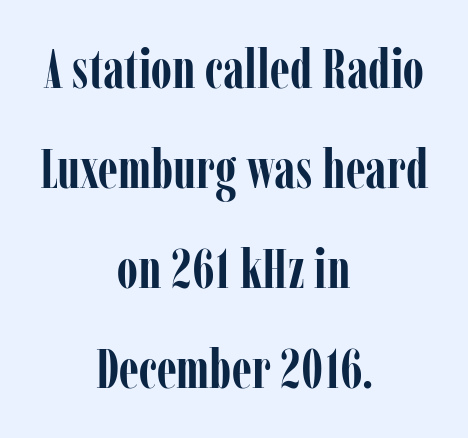
Q: Is the text bold? A: Yes.
Q: Is the text italic (slanted)? A: No, it is upright.
Q: Is the typeface a serif or a sans-serif typeface? A: Serif.
Q: Is the text underlined? A: No.
Q: How is the paragraph aligned? A: Centered.
Q: Is the spacing between letters normal or unusually wide? A: Normal.
Q: Width (condensed, normal, or wide)? A: Condensed.
Q: Stroke contrast? A: Low.
Q: x-height? A: Medium.
Q: Monospaced? A: No.
